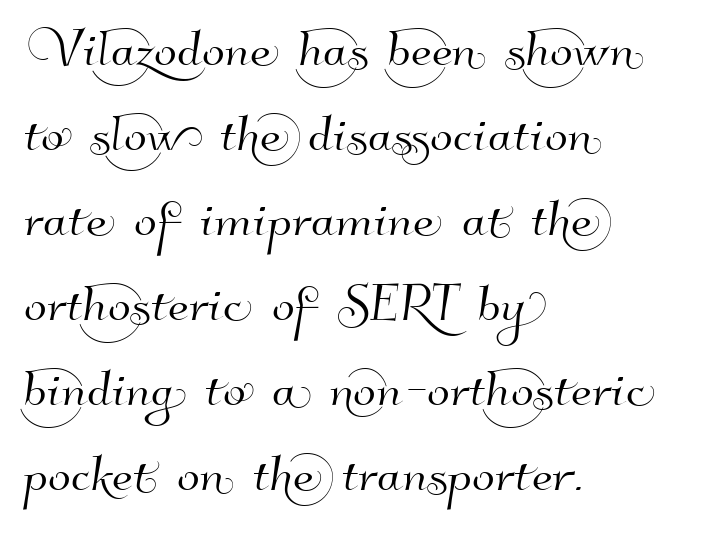
{"serif": "no", "width": "normal", "stroke_contrast": "high", "x_height": "small", "monospaced": "no", "underline": "no", "align": "left", "line_spacing": "normal", "line_spacing_ratio": 1.27, "letter_spacing": "normal", "letter_spacing_em": 0.0, "glyph_px": 67}
